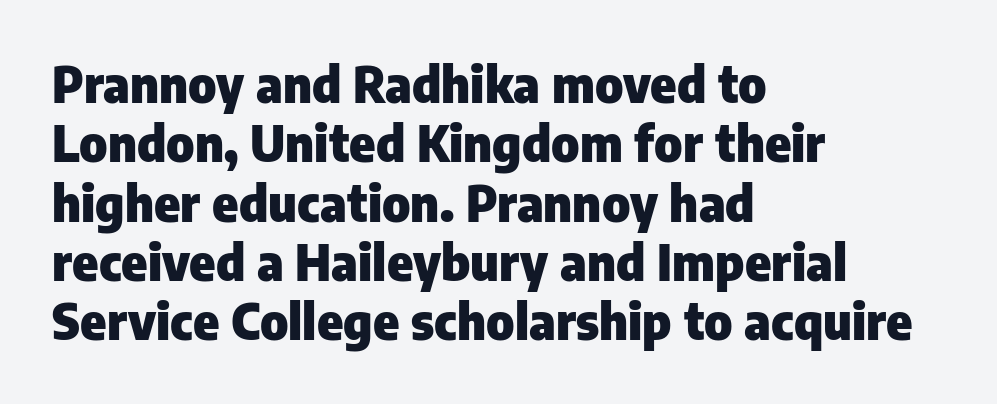
The zone under the glyphs is completely vacant. Grotesque or geometric, the face here clearly has no serifs. Leftover space on each line is placed entirely after the last word. Do the letters lean? They stand straight. Typographic density is high because the face is bold. Default kerning and tracking; the words read as compact shapes.
